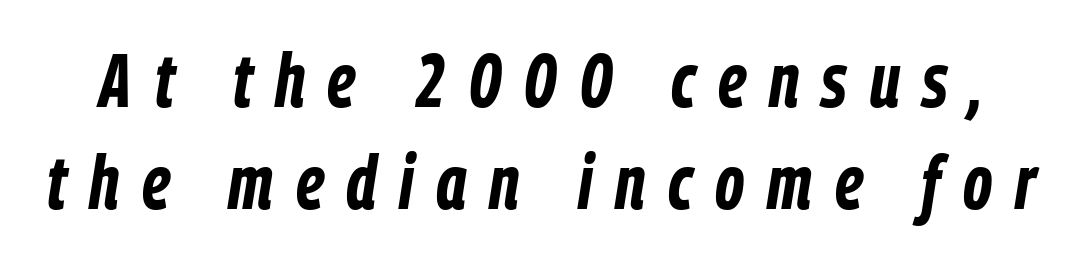
The image shows 75 px bold, condensed type, italic (leaning right); set normal line spacing (1.36x), unusually wide letter spacing (+0.3 em), not underlined; low stroke contrast and a medium x-height.
